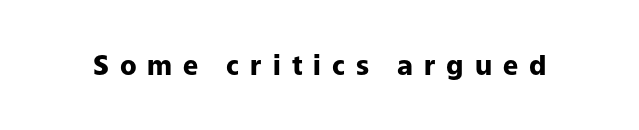
Style check: upright. The sample has been set heavy, in full bold. You could only call the tracking loose — the letters float apart. Only glyphs here, with clear space below each row.
